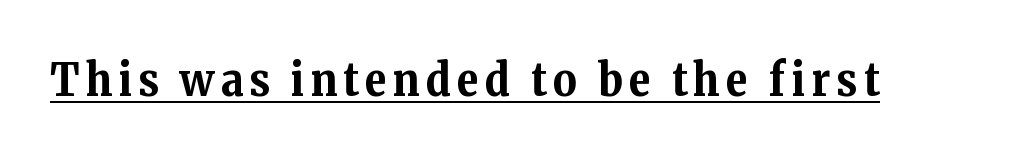
The image shows 46 px bold serif type, upright; set underlined; medium stroke contrast and a medium x-height.
